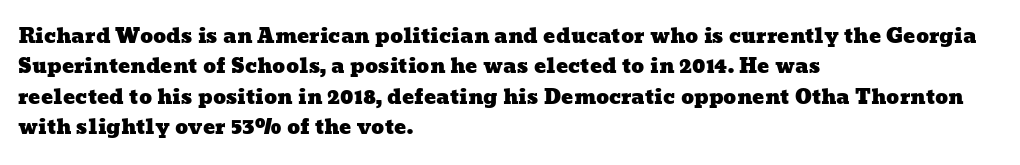
The letterforms sit shoulder to shoulder at normal distance. Regarding leading, the lines here are spaced in the standard way. The lines are quadded left. Beneath every word, the page is bare.
